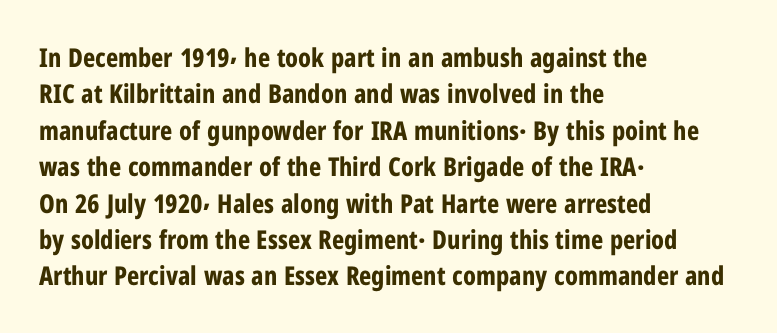
Characters remain perfectly vertical along every line. The passage is arranged the way most books set body copy — flush left. These lines sit exactly where default settings would place them. Nobody touched the tracking dial on this one. Descender tails drop into unmarked territory. Is the type bold? Yes — the strokes are clearly thick and heavy.
